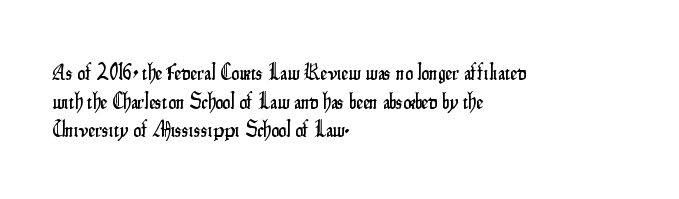
Q: Is the text italic (slanted)? A: No, it is upright.
Q: Is the text underlined? A: No.
Q: How is the paragraph aligned? A: Left-aligned.
Q: Is the spacing between letters normal or unusually wide? A: Normal.
Q: Is the spacing between lines tight, normal or loose? A: Normal.
